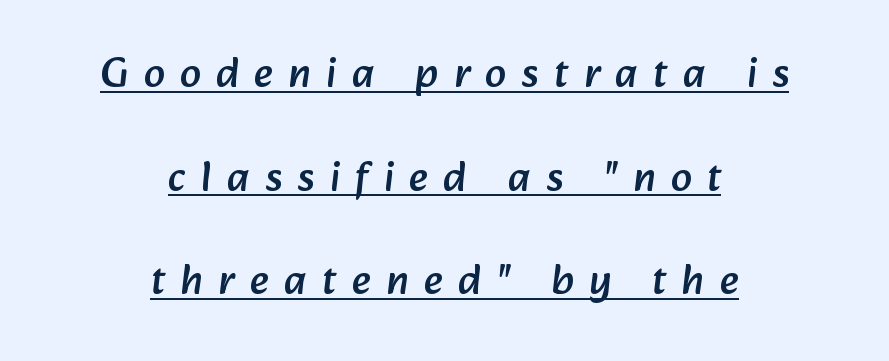
The glyphs in this specimen are sans serif. A typesetter would call this proportional, since set widths differ per character. Is there an underline? Yes — a line sits under the letters. Does extra space separate the letters? Yes, quite a lot of it.
